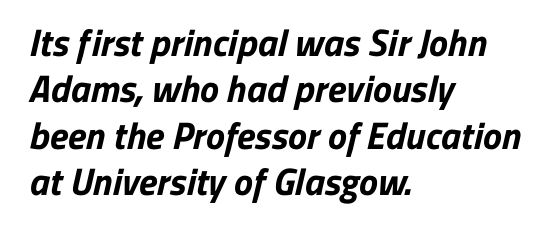
The image shows 38 px bold sans-serif type; set left-aligned, line spacing 1.22x, normal letter spacing, not underlined; low stroke contrast and a medium x-height.
